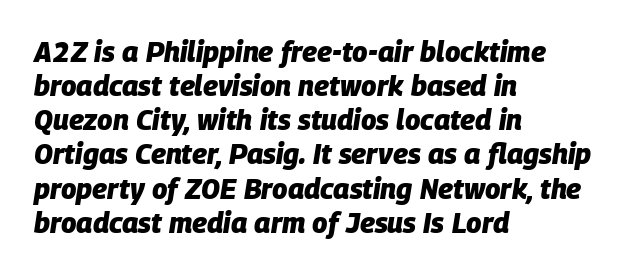
Honestly, the letter spacing is just normal — you wouldn't notice it. The text carries the slant typical of an italic or oblique font. A classic flush-left, rag-right setting is used for this passage. Does the weight exceed regular? Yes, all the way to bold.
